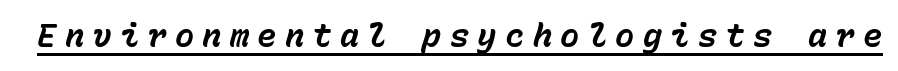
Notice how a bar underscores the lettering throughout. Inter-character spacing is expanded well beyond the font's built-in metrics. An italicized treatment has been applied to the whole sample. Typographic density is high because the face is bold. Each letter, wide or thin by design, is forced into the same width here.
